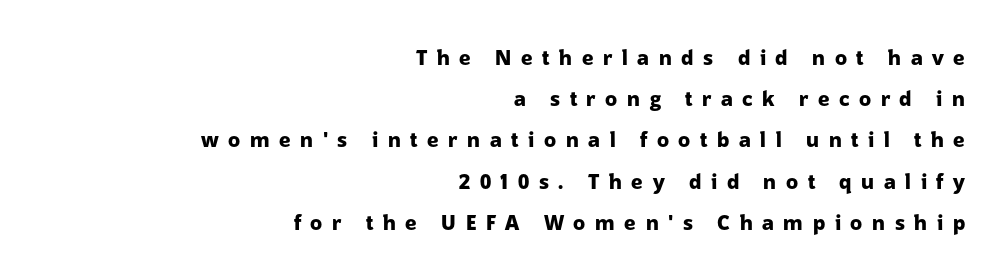
{"italic": "no", "bold": "yes", "underline": "no", "align": "right", "line_spacing": "loose", "line_spacing_ratio": 2.06, "letter_spacing": "wide", "letter_spacing_em": 0.48, "glyph_px": 20}
